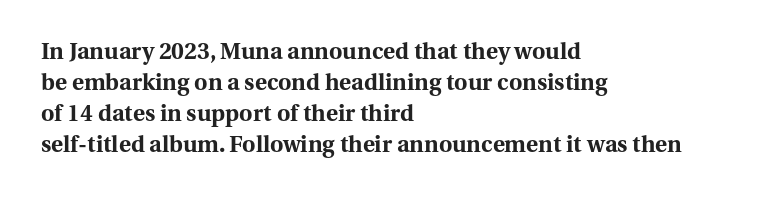
Q: Is the text bold? A: Yes.
Q: Is the text italic (slanted)? A: No, it is upright.
Q: Is the text underlined? A: No.
Q: How is the paragraph aligned? A: Left-aligned.
Q: Is the spacing between letters normal or unusually wide? A: Normal.
Q: Is the spacing between lines tight, normal or loose? A: Normal.
